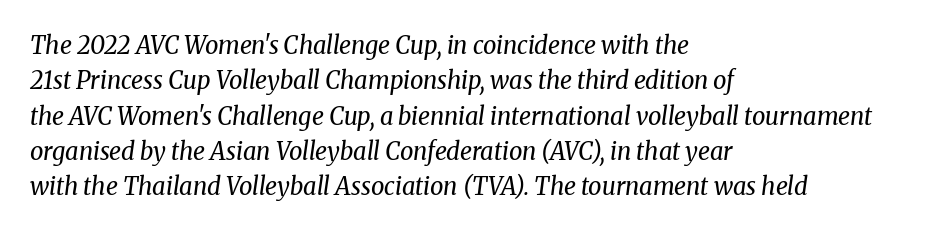
Bare-footed words on every line. Reading down the block, your eye returns to a fixed left position each line. Every character sits at an angle, as italics do. Notice how descenders clear the ascenders below comfortably — that's standard leading. The strokes are not fattened; the text isn't bold. How are the letters spaced? Ordinarily, with no added tracking.
